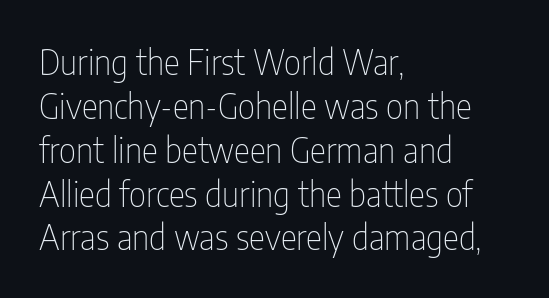
Q: Is the text bold? A: No.
Q: Is the text italic (slanted)? A: No, it is upright.
Q: Is the typeface a serif or a sans-serif typeface? A: Sans-serif.
Q: Is the text underlined? A: No.
Q: How is the paragraph aligned? A: Left-aligned.
Q: Is the spacing between letters normal or unusually wide? A: Normal.
Q: Is the spacing between lines tight, normal or loose? A: Normal.
Q: Width (condensed, normal, or wide)? A: Condensed.
Q: Stroke contrast? A: Low.
Q: x-height? A: Medium.
Q: Monospaced? A: No.
